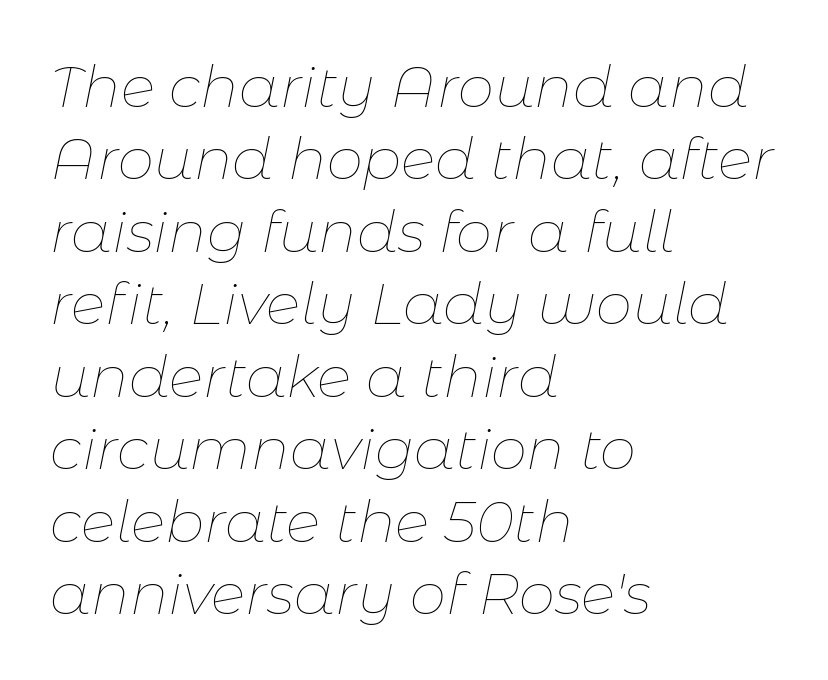
The image shows 58 px thin type, italic (leaning right); set left-aligned, normal line spacing (1.25x), normal letter spacing, not underlined; low stroke contrast and a medium x-height.
